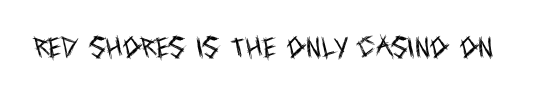
{"italic": "no", "bold": "no", "underline": "no", "letter_spacing": "normal", "letter_spacing_em": 0.0, "glyph_px": 23}
